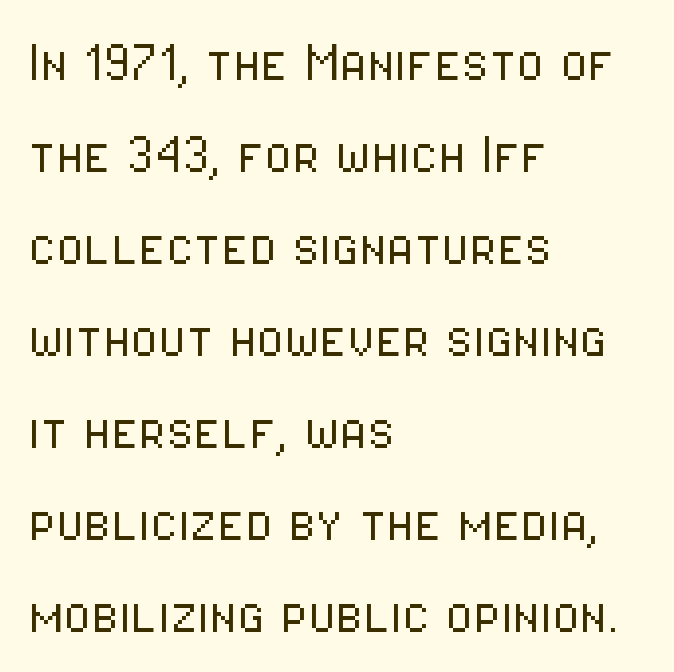
Casual observation: everything's shoved over to the left. The face used here is a sans, in the tradition of grotesques and geometrics. The rows are spaced the way most documents space them. The weight tops out at a normal text grade. This sample uses plain, unmodified letter spacing. Each letter keeps its own natural width here, so spacing adapts to shape.
